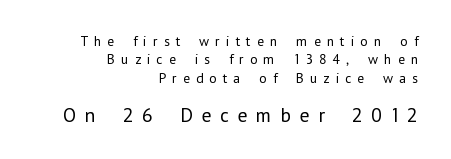
Stroke mass is kept to a normal reading level or below. Two sizes are in play, and the larger belongs to the second block. Honestly, there is no underline to notice here at all. Leading: standard. These lines have a slow, spaced-out rhythm from letter to letter. When letters stand straight like this, we call the style roman or upright.
